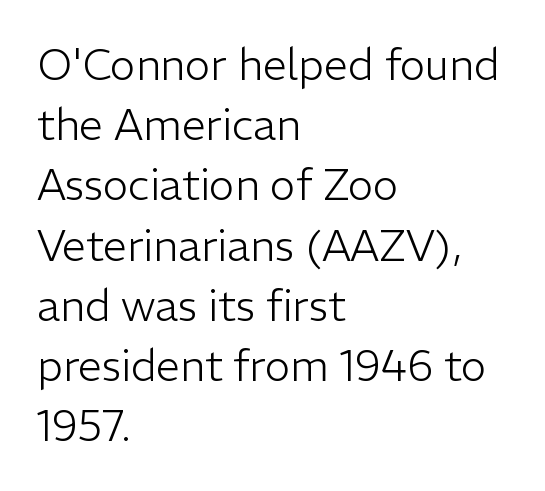
The image shows 43 px light sans-serif type, upright; set left-aligned, normal line spacing (1.4x), normal letter spacing, not underlined; low stroke contrast and a medium x-height.
